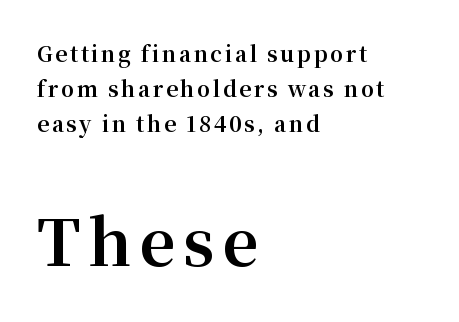
Q: Is the text bold? A: Yes.
Q: Is the text italic (slanted)? A: No, it is upright.
Q: Is the typeface a serif or a sans-serif typeface? A: Serif.
Q: Is the text underlined? A: No.
Q: How is the paragraph aligned? A: Left-aligned.
Q: Is the spacing between lines tight, normal or loose? A: Normal.
Q: Which block of text is set in a larger size, the first (top) or the second (bottom)? A: The second (bottom) one.
Q: Width (condensed, normal, or wide)? A: Normal.
Q: Stroke contrast? A: Medium.
Q: x-height? A: Medium.
Q: Monospaced? A: No.
